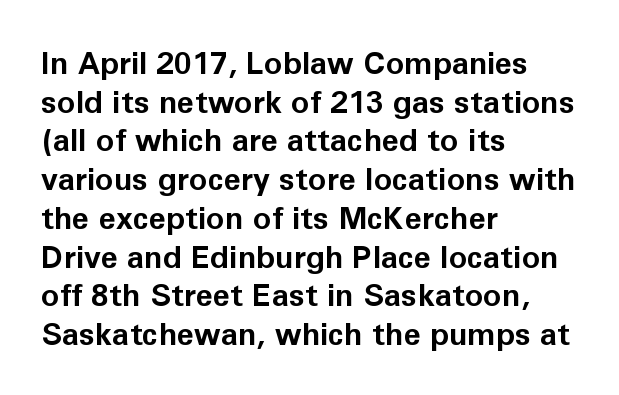
The image shows 31 px bold sans-serif type, upright; set left-aligned, normal line spacing (1.25x), normal letter spacing, not underlined; low stroke contrast and a medium x-height.
